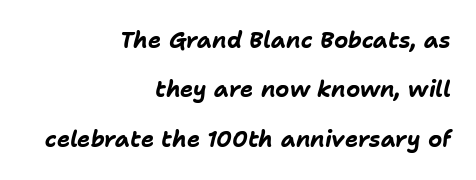
{"italic": "yes", "lean": "right", "slant_degrees": 11, "bold": "yes", "underline": "no", "align": "right", "line_spacing": "loose", "line_spacing_ratio": 2.25, "letter_spacing": "normal", "letter_spacing_em": 0.0, "glyph_px": 22}
